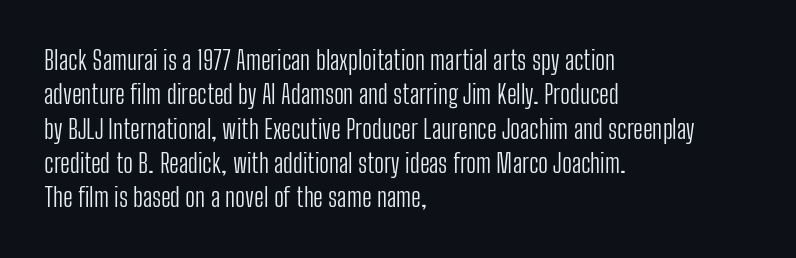
The image shows 26 px text type, upright; set left-aligned, normal line spacing (1.32x), normal letter spacing, not underlined.
